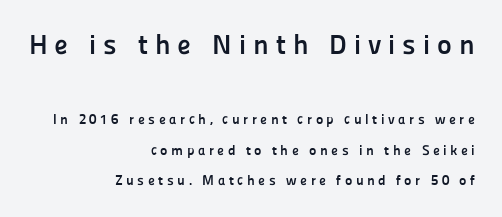
The rendering inserts visible extra space after every character. A typesetter would call this proportional, since set widths differ per character. Line ends are locked; line starts wander. Classification — sans serif. The font's upright variant was chosen for this text.
